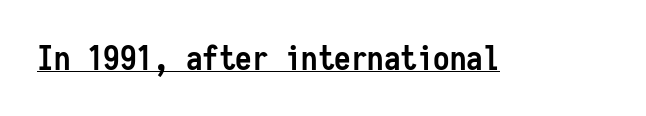
Q: Is the text bold? A: Yes.
Q: Is the text italic (slanted)? A: No, it is upright.
Q: Is the typeface a serif or a sans-serif typeface? A: Sans-serif.
Q: Is the text underlined? A: Yes.
Q: Is the spacing between letters normal or unusually wide? A: Normal.
Q: Width (condensed, normal, or wide)? A: Condensed.
Q: Stroke contrast? A: Low.
Q: x-height? A: Medium.
Q: Monospaced? A: Yes.
